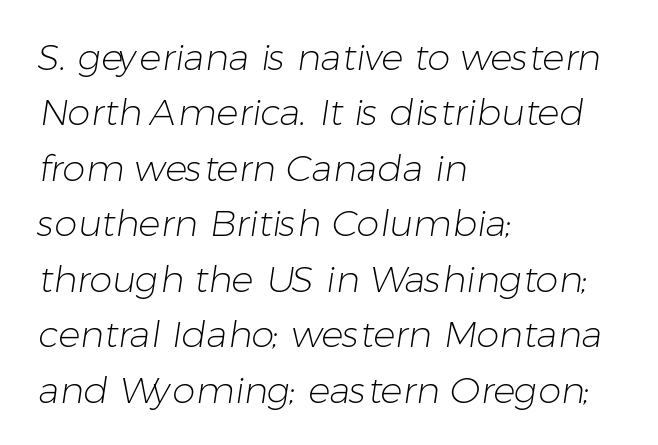
The image shows 37 px light sans-serif type; set left-aligned, normal line spacing (1.5x), normal letter spacing, not underlined; low stroke contrast and a medium x-height.
